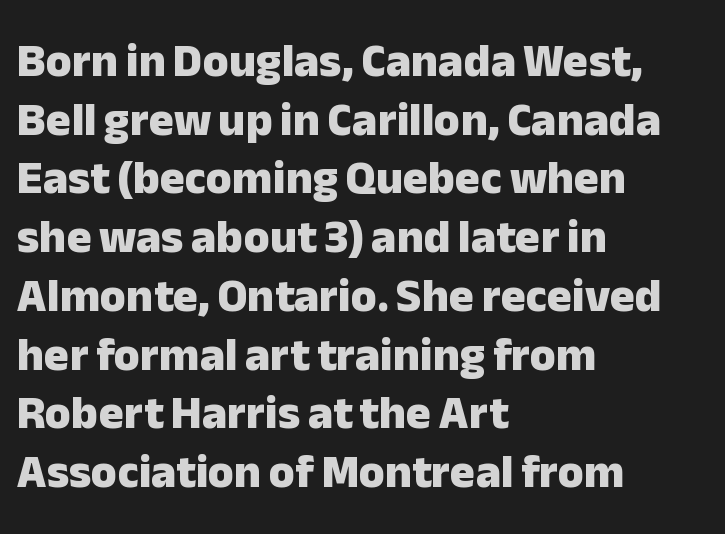
{"serif": "no", "italic": "no", "bold": "yes", "weight": "heavy", "width": "normal", "stroke_contrast": "low", "x_height": "medium", "monospaced": "no", "underline": "no", "align": "left", "line_spacing": "normal", "line_spacing_ratio": 1.25, "letter_spacing": "normal", "letter_spacing_em": 0.0, "glyph_px": 47}
